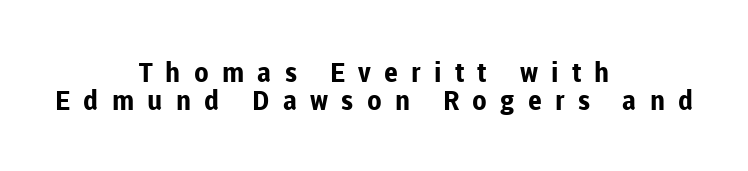
The image shows 27 px bold type, upright; set centered, tight line spacing (1.03x), unusually wide letter spacing (+0.49 em), not underlined.
